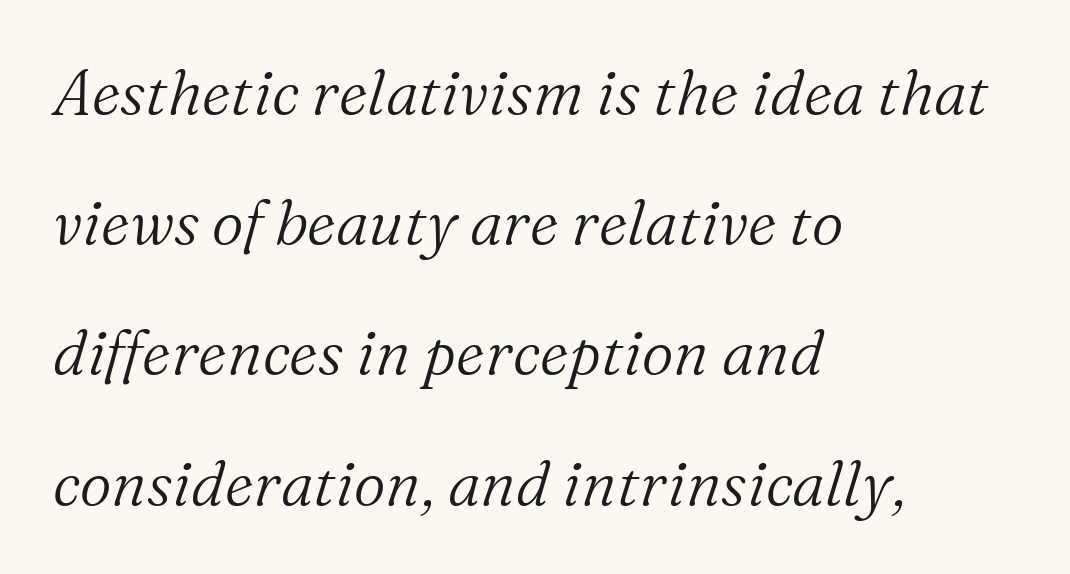
{"serif": "yes", "italic": "yes", "lean": "right", "slant_degrees": 16, "bold": "no", "weight": "light", "width": "normal", "stroke_contrast": "medium", "x_height": "medium", "monospaced": "no", "underline": "no", "align": "left", "line_spacing": "loose", "line_spacing_ratio": 2.1, "letter_spacing": "normal", "letter_spacing_em": 0.0, "glyph_px": 62}
